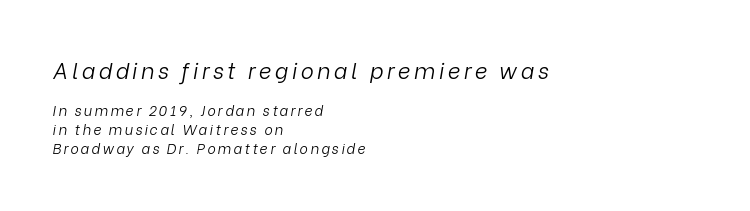
Q: Is the text bold? A: No.
Q: Is the text italic (slanted)? A: Yes, it leans right by about 9 degrees.
Q: Is the text underlined? A: No.
Q: How is the paragraph aligned? A: Left-aligned.
Q: Is the spacing between lines tight, normal or loose? A: Normal.
Q: Which block of text is set in a larger size, the first (top) or the second (bottom)? A: The first (top) one.
